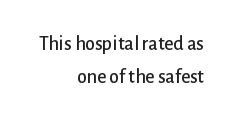
Q: Is the text italic (slanted)? A: No, it is upright.
Q: Is the text underlined? A: No.
Q: How is the paragraph aligned? A: Right-aligned.
Q: Is the spacing between letters normal or unusually wide? A: Normal.
Q: Is the spacing between lines tight, normal or loose? A: Normal.
